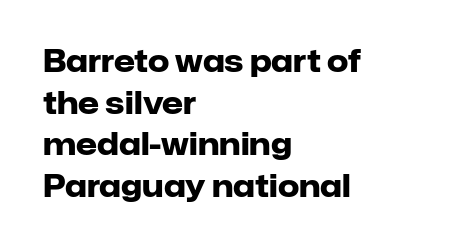
Q: Is the text bold? A: Yes.
Q: Is the text italic (slanted)? A: No, it is upright.
Q: Is the typeface a serif or a sans-serif typeface? A: Sans-serif.
Q: Is the text underlined? A: No.
Q: How is the paragraph aligned? A: Left-aligned.
Q: Is the spacing between letters normal or unusually wide? A: Normal.
Q: Is the spacing between lines tight, normal or loose? A: Normal.
Q: Width (condensed, normal, or wide)? A: Normal.
Q: Stroke contrast? A: Low.
Q: x-height? A: Medium.
Q: Monospaced? A: No.
